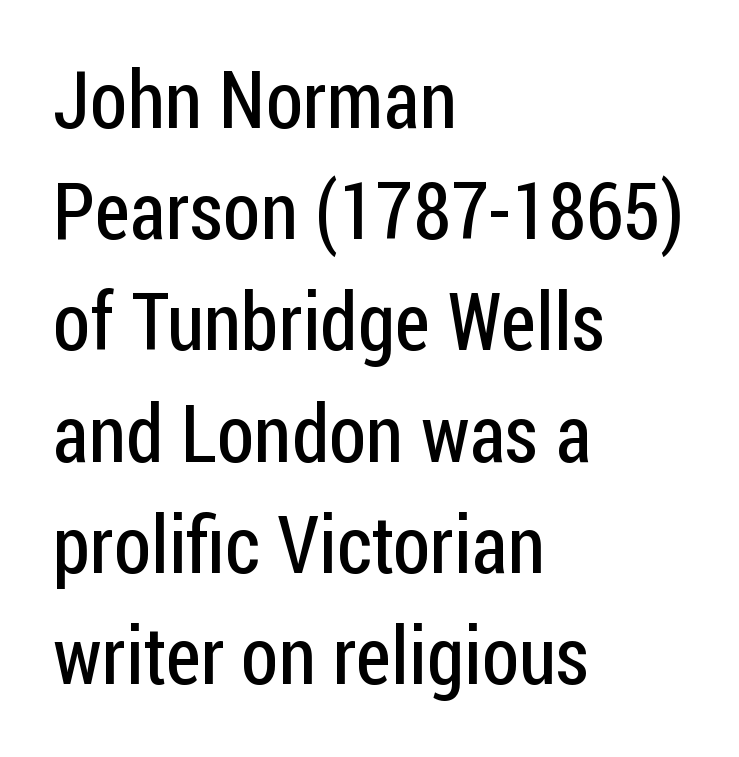
Q: Is the text bold? A: No.
Q: Is the text italic (slanted)? A: No, it is upright.
Q: Is the typeface a serif or a sans-serif typeface? A: Sans-serif.
Q: Is the text underlined? A: No.
Q: How is the paragraph aligned? A: Left-aligned.
Q: Is the spacing between letters normal or unusually wide? A: Normal.
Q: Is the spacing between lines tight, normal or loose? A: Normal.
Q: Width (condensed, normal, or wide)? A: Condensed.
Q: Stroke contrast? A: Low.
Q: x-height? A: Medium.
Q: Monospaced? A: No.
